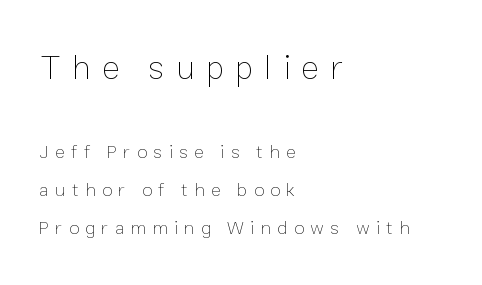
The image shows 34 px thin type, upright; set left-aligned, loose line spacing (2.01x), unusually wide letter spacing (+0.33 em), not underlined; the first (top) block is 1.79x larger; low stroke contrast and a medium x-height.
